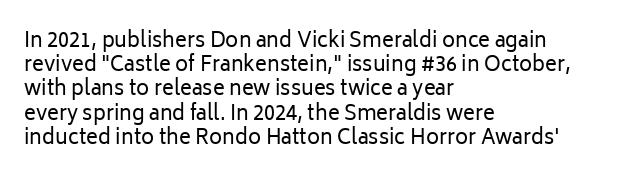
The image shows 20 px text type, upright; set left-aligned, line spacing 1.21x, normal letter spacing, not underlined.
